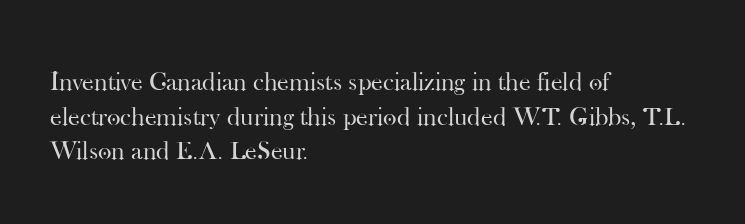
Q: Is the text bold? A: No.
Q: Is the text italic (slanted)? A: No, it is upright.
Q: Is the text underlined? A: No.
Q: How is the paragraph aligned? A: Left-aligned.
Q: Is the spacing between letters normal or unusually wide? A: Normal.
Q: Is the spacing between lines tight, normal or loose? A: Normal.
